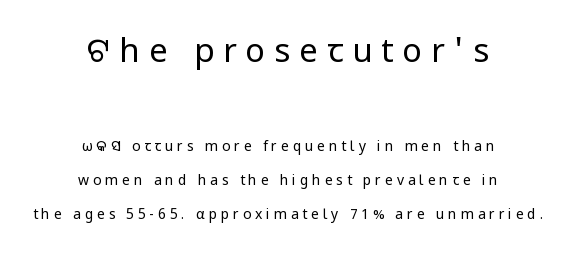
Q: Is the text bold? A: No.
Q: Is the text italic (slanted)? A: No, it is upright.
Q: Is the typeface a serif or a sans-serif typeface? A: Sans-serif.
Q: Is the text underlined? A: No.
Q: How is the paragraph aligned? A: Centered.
Q: Is the spacing between letters normal or unusually wide? A: Unusually wide.
Q: Is the spacing between lines tight, normal or loose? A: Loose.
Q: Which block of text is set in a larger size, the first (top) or the second (bottom)? A: The first (top) one.
Q: Width (condensed, normal, or wide)? A: Normal.
Q: Stroke contrast? A: Low.
Q: x-height? A: Medium.
Q: Monospaced? A: No.
